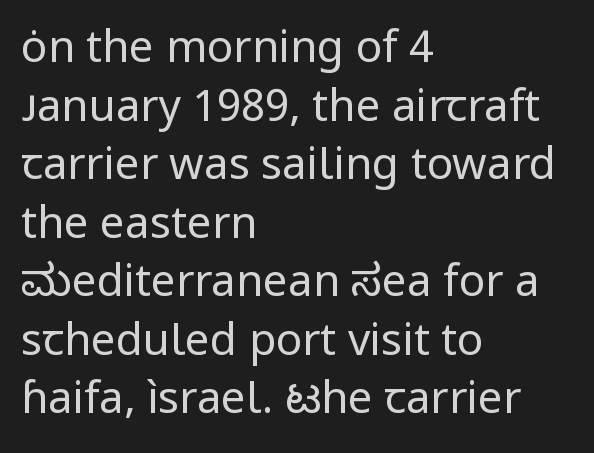
The typeface chosen for these lines omits serifs. Whoever set this chose a conventional vertical rhythm. Layout note: lines flush left. Think standard paragraph weight, or any step lighter than that. Spacing verdict: proportional, widths tailored to each character.
